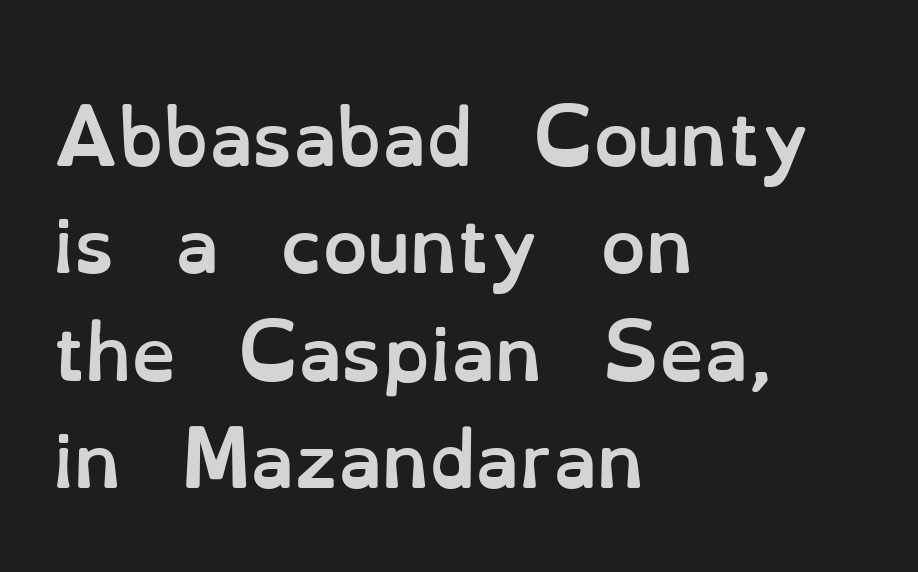
The image shows 72 px semibold type, upright; set left-aligned, normal line spacing (1.49x), normal letter spacing, not underlined; low stroke contrast and a small x-height.
